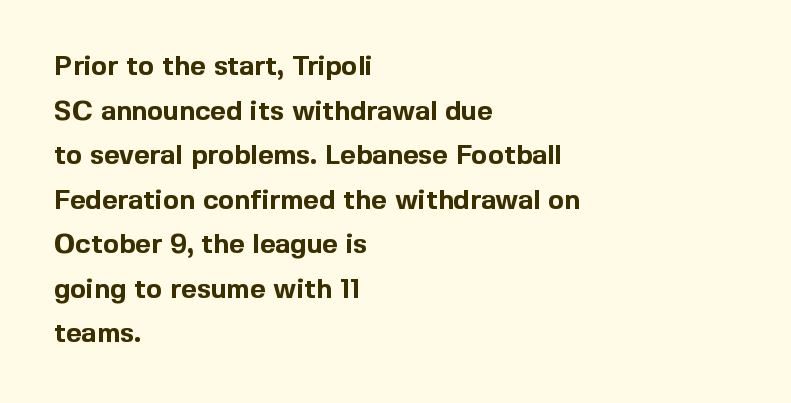
{"italic": "no", "bold": "yes", "underline": "no", "align": "left", "line_spacing": "normal", "line_spacing_ratio": 1.65, "letter_spacing": "normal", "letter_spacing_em": 0.0, "glyph_px": 27}
